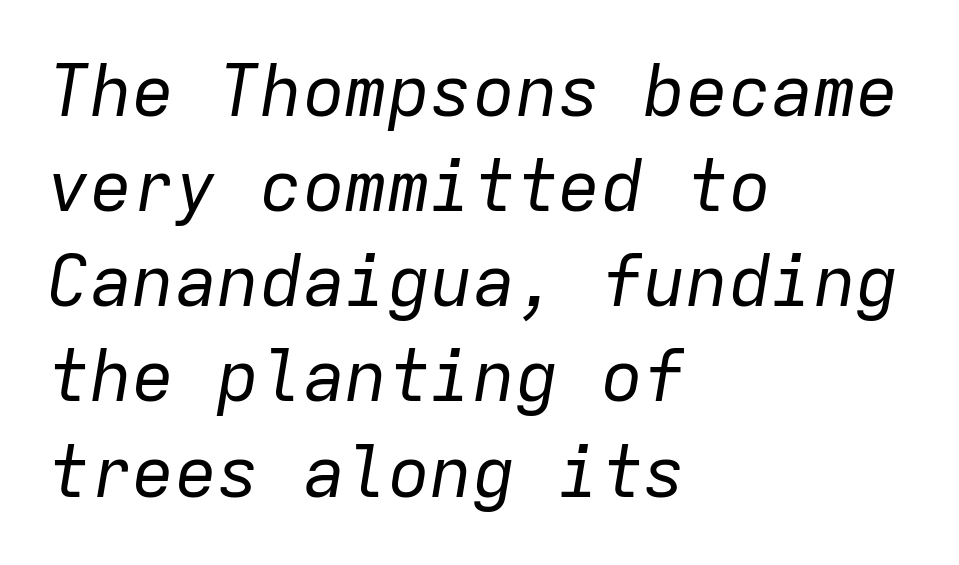
{"italic": "yes", "lean": "right", "slant_degrees": 9, "bold": "no", "weight": "regular", "width": "normal", "stroke_contrast": "low", "x_height": "medium", "monospaced": "yes", "underline": "no", "align": "left", "line_spacing": "normal", "line_spacing_ratio": 1.34, "letter_spacing": "normal", "letter_spacing_em": 0.0, "glyph_px": 71}
